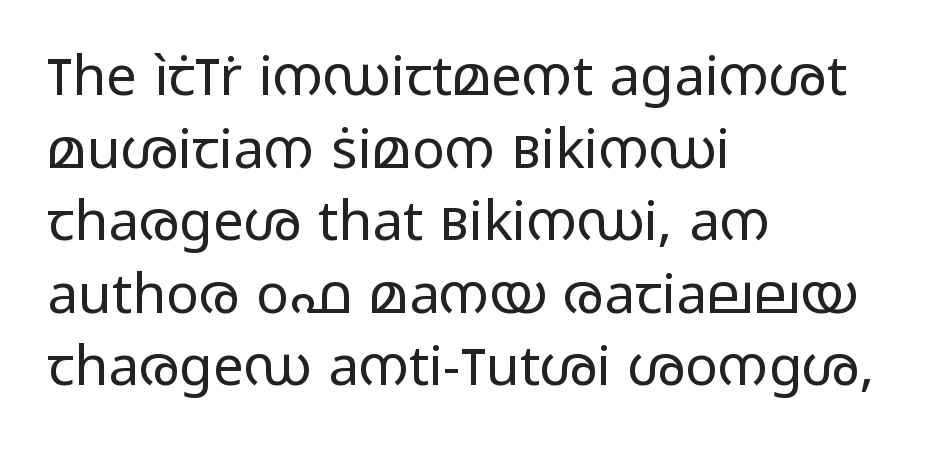
A typesetter would call this proportional, since set widths differ per character. The letterforms sit at book weight or below. Inter-character spacing is left at the font's built-in metrics. Beneath every word, the page is bare.
